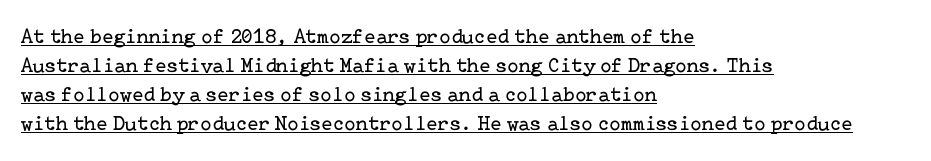
{"italic": "no", "bold": "no", "underline": "yes", "align": "left", "line_spacing": "normal", "line_spacing_ratio": 1.38, "letter_spacing": "normal", "letter_spacing_em": 0.0, "glyph_px": 21}
